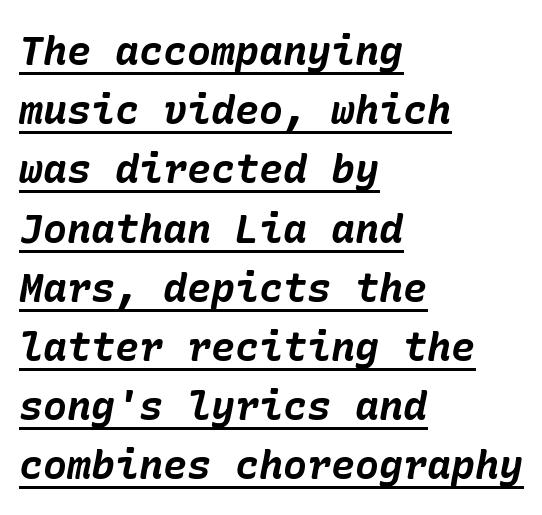
{"italic": "yes", "lean": "right", "slant_degrees": 10, "bold": "yes", "weight": "bold", "width": "normal", "stroke_contrast": "low", "x_height": "medium", "underline": "yes", "align": "left", "line_spacing": "normal", "line_spacing_ratio": 1.48, "letter_spacing": "normal", "letter_spacing_em": 0.0, "glyph_px": 40}
